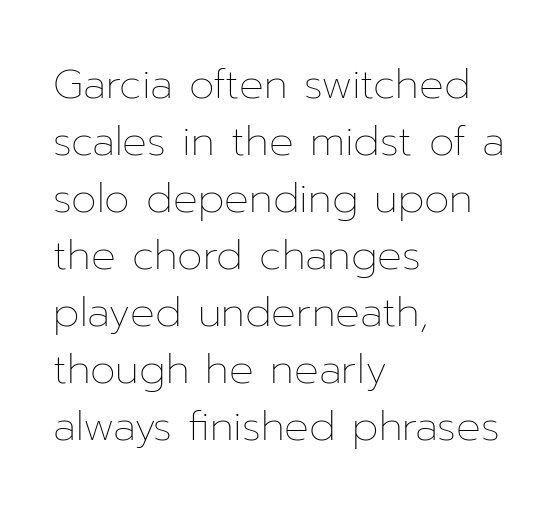
{"italic": "no", "bold": "no", "weight": "thin", "width": "normal", "stroke_contrast": "low", "x_height": "medium", "monospaced": "no", "underline": "no", "align": "left", "line_spacing": "normal", "line_spacing_ratio": 1.39, "letter_spacing": "normal", "letter_spacing_em": 0.0, "glyph_px": 41}
